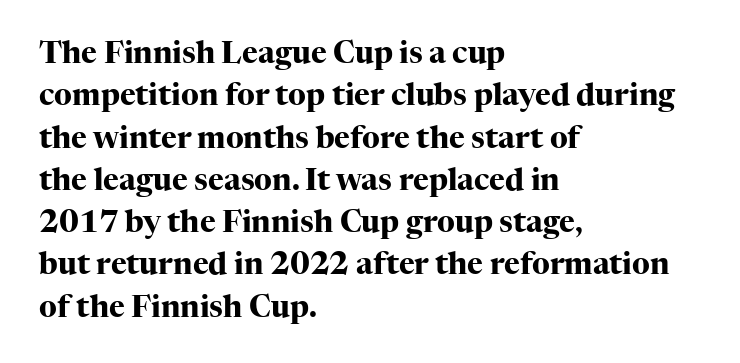
Q: Is the text bold? A: Yes.
Q: Is the text italic (slanted)? A: No, it is upright.
Q: Is the typeface a serif or a sans-serif typeface? A: Serif.
Q: Is the text underlined? A: No.
Q: How is the paragraph aligned? A: Left-aligned.
Q: Is the spacing between letters normal or unusually wide? A: Normal.
Q: Is the spacing between lines tight, normal or loose? A: Normal.
Q: Width (condensed, normal, or wide)? A: Normal.
Q: Stroke contrast? A: High.
Q: x-height? A: Medium.
Q: Monospaced? A: No.
